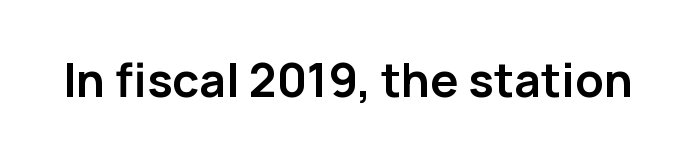
Tracking value appears to be zero — textbook default spacing. Bare-footed words on every line. Think of a printed novel: that variable character pitch is what you see here. Are there feet on the stems? There aren't — it's a sans. Pretty heavy lettering here — definitely bold.
